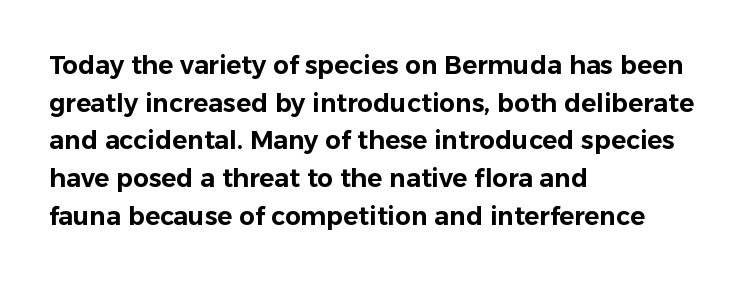
Descender tails drop into unmarked territory. If you drew a ruler down the left edge, every line would touch it. Nope, not italic — everything's standing straight. Successive baselines arrive at the customary interval. Tracking value appears to be zero — textbook default spacing.
